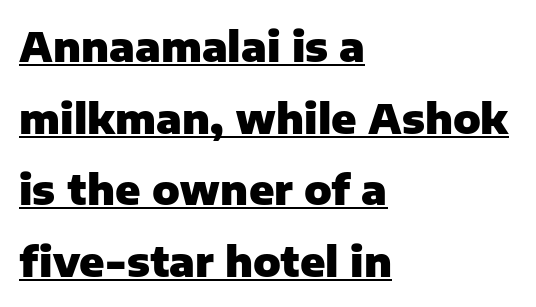
The specimen reads as upright at a glance. The letterforms sit shoulder to shoulder at normal distance. You could not count columns in this text — the font is proportionally spaced. The sample's only ornament is a line tracing under the words. In terms of letterform style, serifs are entirely absent. The rendering anchors every line to the left-hand side.
